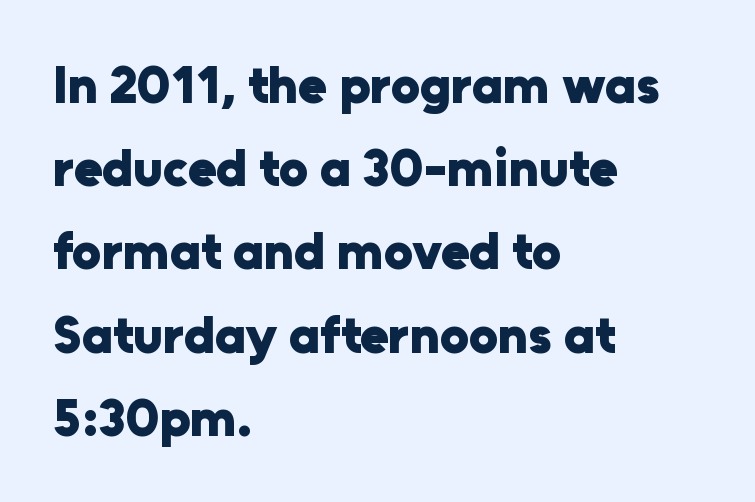
The paragraph shown leans on its left margin. Quick note: not italic, upright. The tracking reads as untouched default to a designer's eye. The font family rendered here belongs to the sans-serif group. The string is rendered with underlining switched off.
